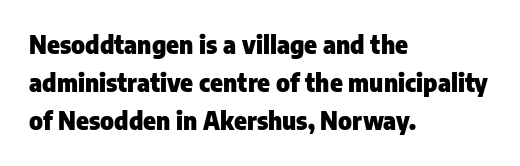
The image shows 24 px bold type, upright; set left-aligned, normal line spacing (1.59x), normal letter spacing, not underlined.
